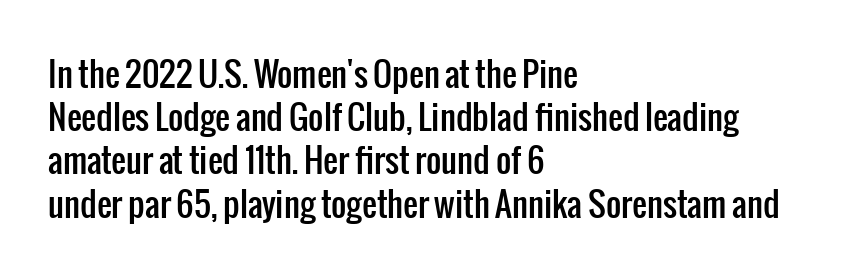
Q: Is the text italic (slanted)? A: No, it is upright.
Q: Is the typeface a serif or a sans-serif typeface? A: Sans-serif.
Q: Is the text underlined? A: No.
Q: How is the paragraph aligned? A: Left-aligned.
Q: Is the spacing between letters normal or unusually wide? A: Normal.
Q: Is the spacing between lines tight, normal or loose? A: Normal.
Q: Width (condensed, normal, or wide)? A: Condensed.
Q: Stroke contrast? A: Low.
Q: x-height? A: Medium.
Q: Monospaced? A: No.
